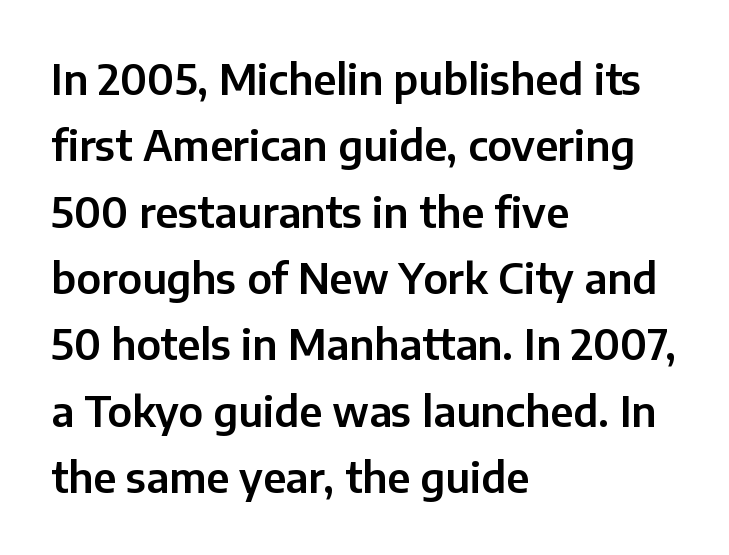
Q: Is the text italic (slanted)? A: No, it is upright.
Q: Is the typeface a serif or a sans-serif typeface? A: Sans-serif.
Q: Is the text underlined? A: No.
Q: How is the paragraph aligned? A: Left-aligned.
Q: Is the spacing between letters normal or unusually wide? A: Normal.
Q: Is the spacing between lines tight, normal or loose? A: Normal.
Q: Width (condensed, normal, or wide)? A: Normal.
Q: Stroke contrast? A: Low.
Q: x-height? A: Medium.
Q: Monospaced? A: No.
